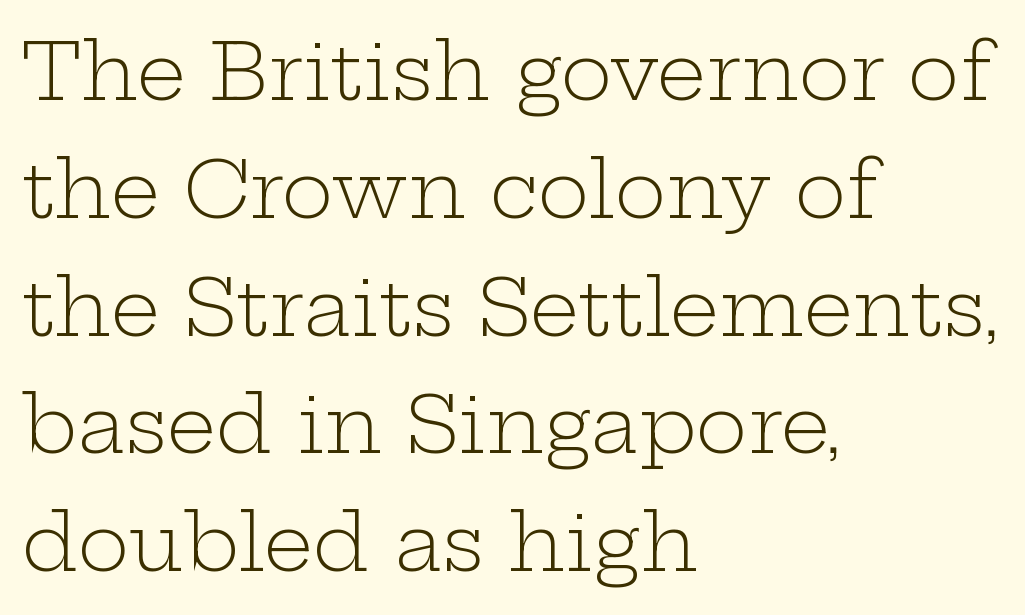
{"serif": "yes", "italic": "no", "bold": "no", "weight": "light", "width": "wide", "stroke_contrast": "low", "x_height": "medium", "monospaced": "no", "underline": "no", "align": "left", "line_spacing": "normal", "line_spacing_ratio": 1.51, "letter_spacing": "normal", "letter_spacing_em": 0.0, "glyph_px": 78}
